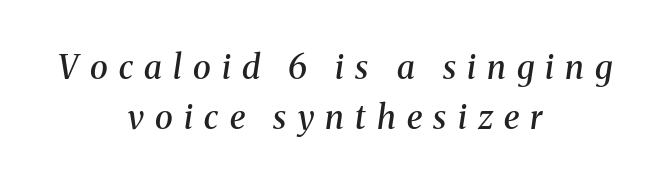
{"serif": "yes", "italic": "yes", "lean": "right", "slant_degrees": 8, "bold": "semi", "weight": "semibold", "width": "normal", "stroke_contrast": "medium", "x_height": "medium", "monospaced": "no", "underline": "no", "align": "center", "line_spacing": "normal", "line_spacing_ratio": 1.51, "letter_spacing": "wide", "letter_spacing_em": 0.34, "glyph_px": 33}
